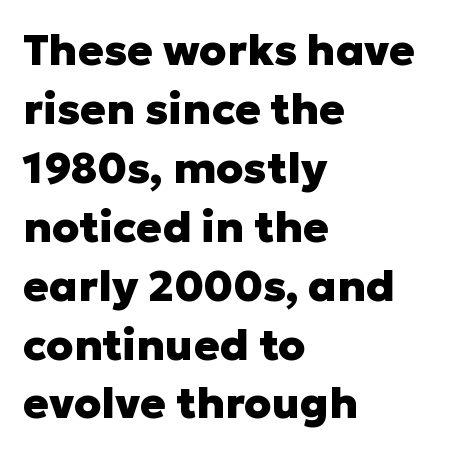
{"serif": "no", "italic": "no", "bold": "yes", "weight": "heavy", "width": "normal", "stroke_contrast": "low", "x_height": "medium", "monospaced": "no", "underline": "no", "align": "left", "line_spacing": "normal", "line_spacing_ratio": 1.37, "letter_spacing": "normal", "letter_spacing_em": 0.0, "glyph_px": 43}
